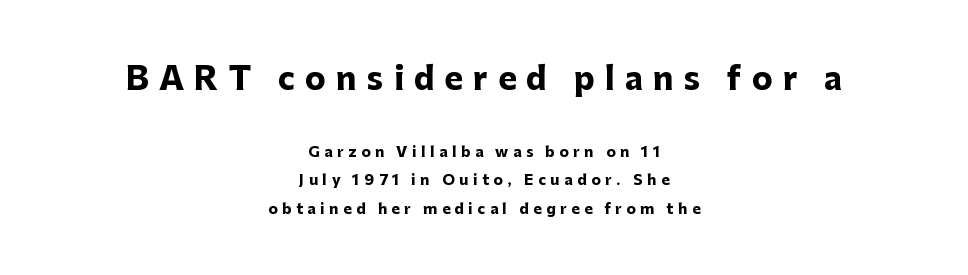
Stroke terminals: plain, sans-serif. Just letters on the line, the space beneath them empty. The letters advance in unequal steps, a hallmark of proportional type. Line starts and ends both wander, symmetrically.
